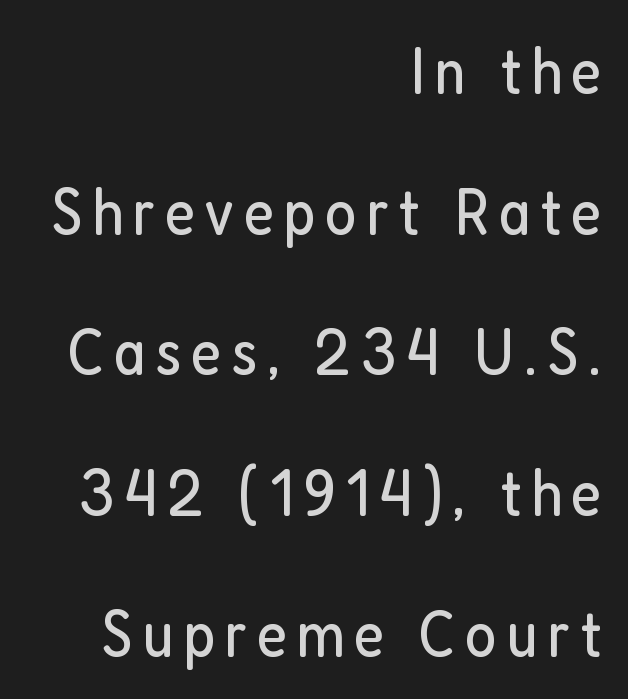
The typeface chosen for these lines omits serifs. Is the block centered? No — it sits flush against the right margin. This is the regular roman posture of the typeface. Beneath every word, the page is bare. The characters are drawn with everyday or finer stroke widths.
